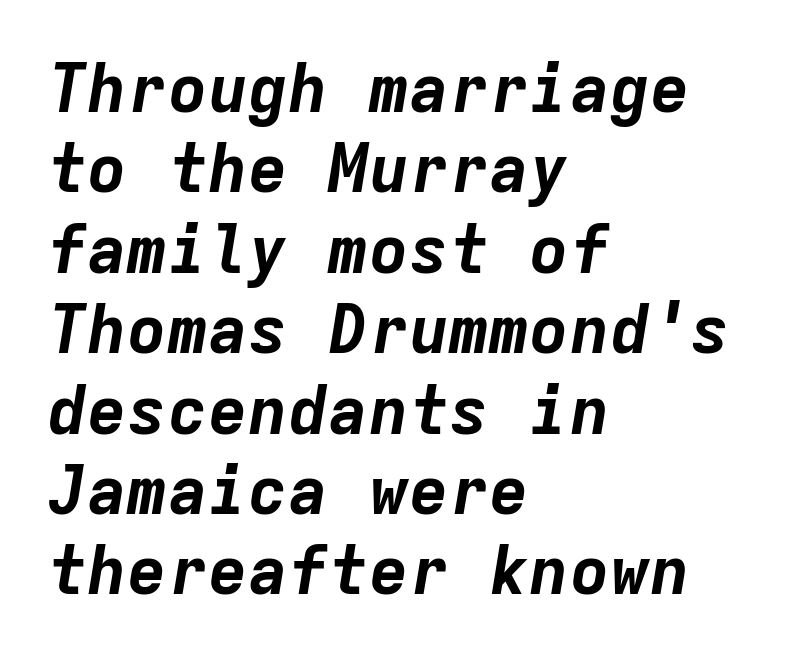
{"italic": "yes", "lean": "right", "slant_degrees": 9, "bold": "yes", "weight": "bold", "width": "normal", "stroke_contrast": "low", "x_height": "medium", "monospaced": "yes", "underline": "no", "align": "left", "line_spacing_ratio": 1.2, "letter_spacing": "normal", "letter_spacing_em": 0.0, "glyph_px": 67}
